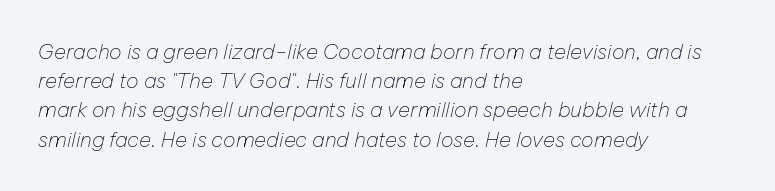
The glyphs are unaccompanied by any horizontal stroke below them. This sample uses plain, unmodified letter spacing. Italic? Definitely — the glyphs are oblique. Bold? No — there's no thickening of the strokes. If you drew a ruler down the left edge, every line would touch it.
